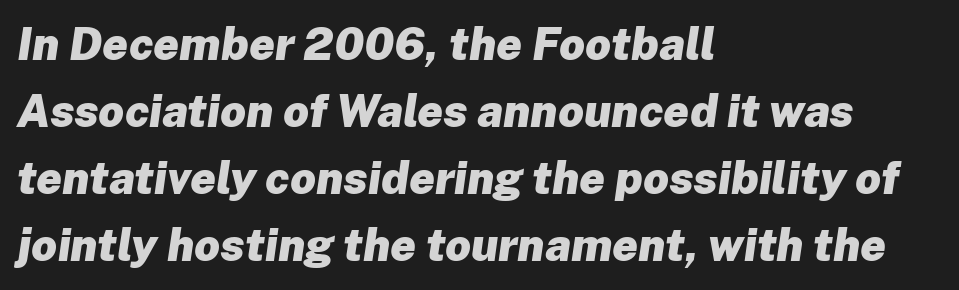
{"italic": "yes", "lean": "right", "slant_degrees": 8, "bold": "yes", "weight": "heavy", "width": "normal", "stroke_contrast": "low", "x_height": "medium", "monospaced": "no", "underline": "no", "align": "left", "line_spacing": "normal", "line_spacing_ratio": 1.49, "letter_spacing": "normal", "letter_spacing_em": 0.0, "glyph_px": 45}
